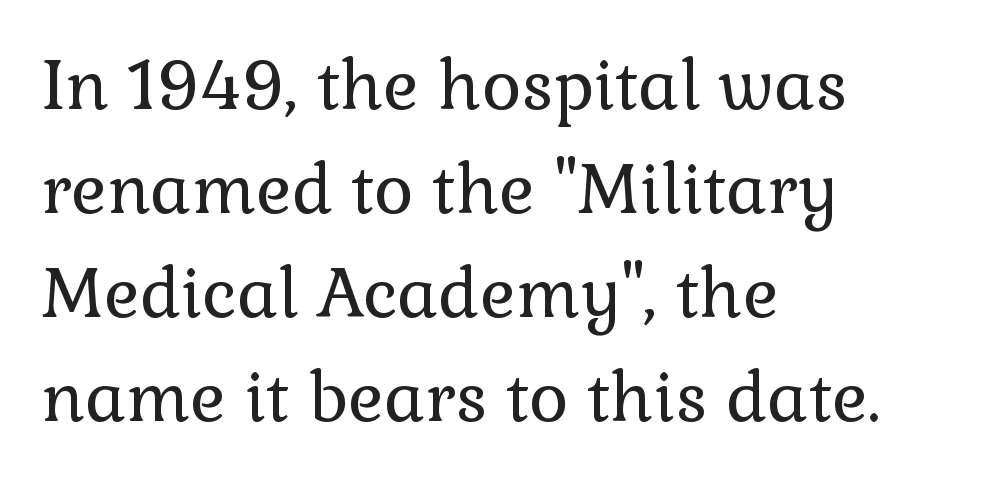
The image shows 68 px regular-weight serif type, upright; set left-aligned, normal line spacing (1.53x), normal letter spacing, not underlined; a medium x-height.
